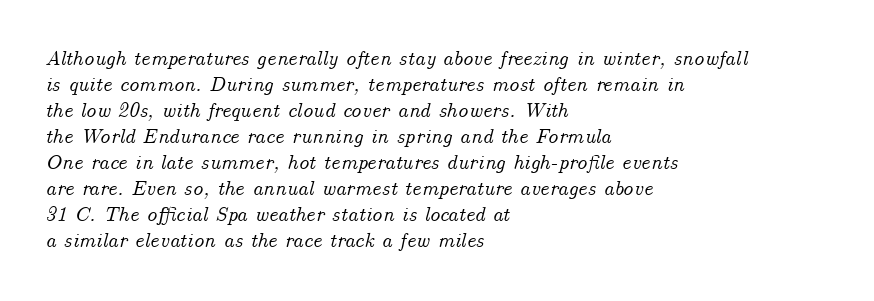
Q: Is the text italic (slanted)? A: Yes, it leans right by about 14 degrees.
Q: Is the text underlined? A: No.
Q: How is the paragraph aligned? A: Left-aligned.
Q: Is the spacing between letters normal or unusually wide? A: Normal.
